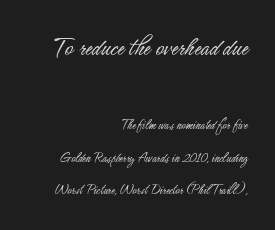
Each letter keeps its own natural width here, so spacing adapts to shape. Each stroke keeps to a modest, everyday thickness or less. Does extra space separate the letters? No, they use regular spacing. Any mark beneath the type? The region is blank.
